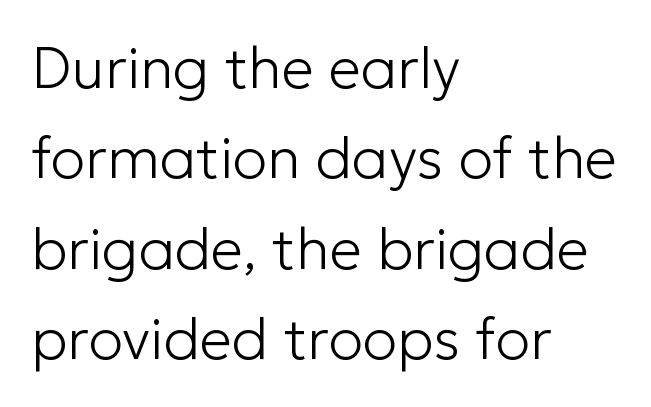
Decoration check: the copy has no underline. Compared with a centered layout, this one pins lines to the left instead. In terms of leading, this rendering sits right in the middle. Notice how the stems are strictly vertical — no italics here.
